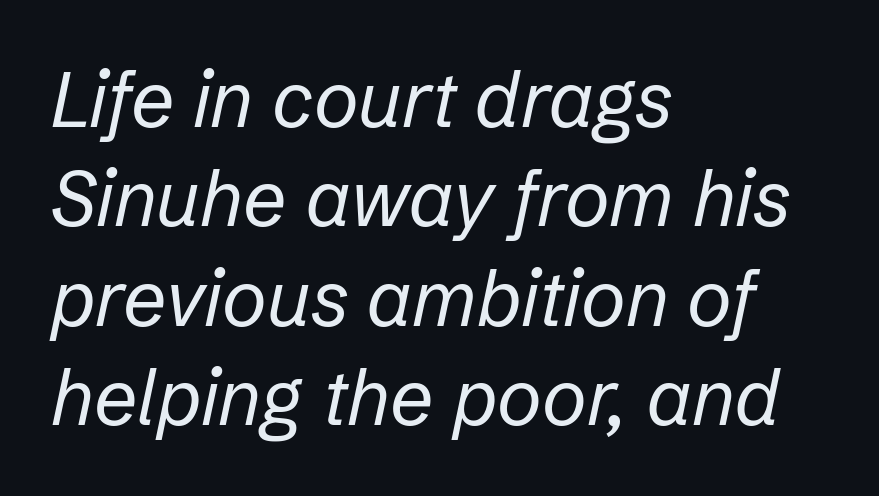
Where is the straight margin? On the left. Decoration check: the copy has no underline. The letterforms sit shoulder to shoulder at normal distance. The letters advance in unequal steps, a hallmark of proportional type. Heft: none added — not bold.
